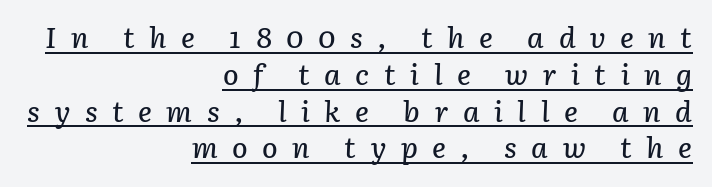
{"italic": "yes", "lean": "right", "slant_degrees": 3, "width": "normal", "stroke_contrast": "low", "x_height": "medium", "monospaced": "no", "underline": "yes", "align": "right", "line_spacing": "normal", "line_spacing_ratio": 1.27, "letter_spacing": "wide", "letter_spacing_em": 0.5, "glyph_px": 29}
